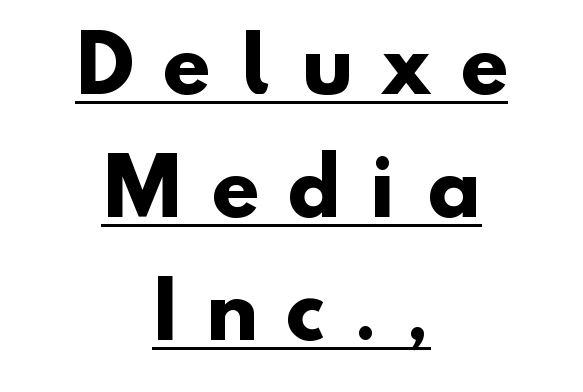
The image shows 77 px heavy sans-serif type; set centered, normal line spacing (1.6x), unusually wide letter spacing (+0.38 em), underlined; low stroke contrast and a small x-height.
